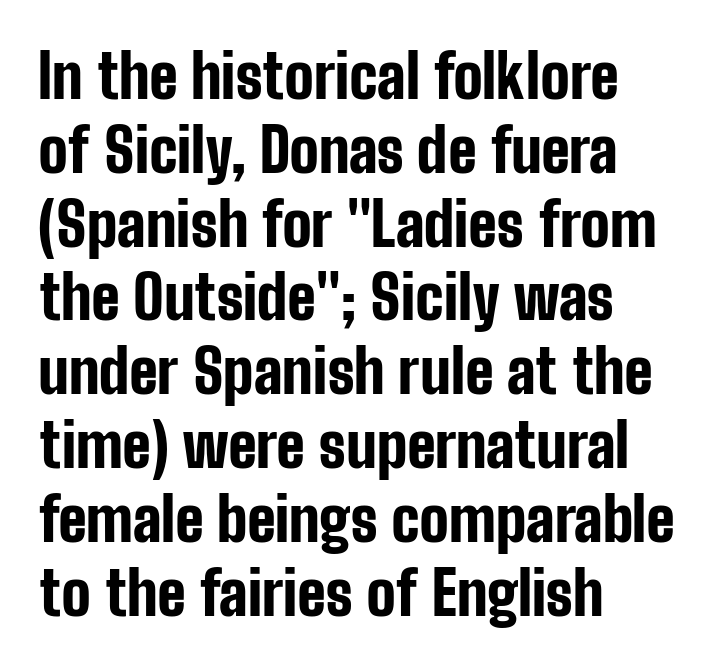
Q: Is the text bold? A: Yes.
Q: Is the text italic (slanted)? A: No, it is upright.
Q: Is the typeface a serif or a sans-serif typeface? A: Sans-serif.
Q: Is the text underlined? A: No.
Q: How is the paragraph aligned? A: Left-aligned.
Q: Is the spacing between letters normal or unusually wide? A: Normal.
Q: Width (condensed, normal, or wide)? A: Condensed.
Q: Stroke contrast? A: Low.
Q: x-height? A: Medium.
Q: Monospaced? A: No.
